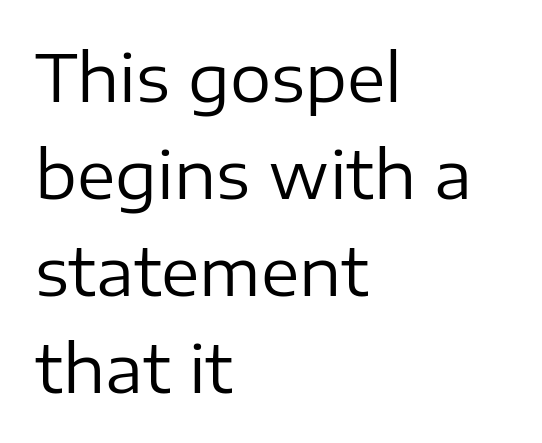
Q: Is the text bold? A: No.
Q: Is the text italic (slanted)? A: No, it is upright.
Q: Is the typeface a serif or a sans-serif typeface? A: Sans-serif.
Q: Is the text underlined? A: No.
Q: How is the paragraph aligned? A: Left-aligned.
Q: Is the spacing between letters normal or unusually wide? A: Normal.
Q: Is the spacing between lines tight, normal or loose? A: Normal.
Q: Width (condensed, normal, or wide)? A: Normal.
Q: Stroke contrast? A: Low.
Q: x-height? A: Medium.
Q: Monospaced? A: No.
